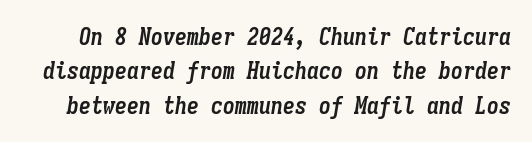
A dark, heavy texture on the line: the type is bold. This sample uses plain, unmodified letter spacing. The font's italic variant was chosen for this text. The specimen omits any rule beneath the text block's lines.
